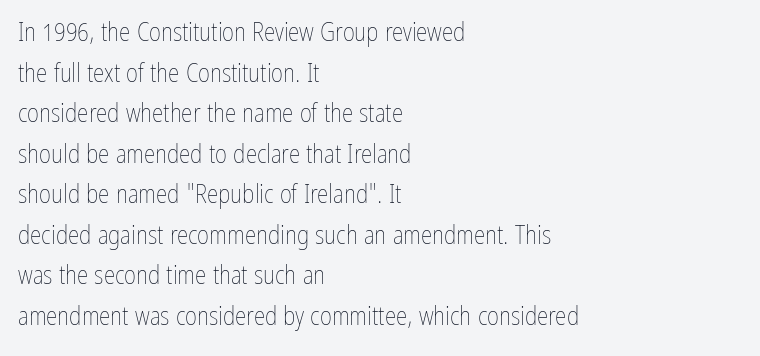
The image shows 26 px text type, upright; set left-aligned, normal line spacing (1.56x), normal letter spacing, not underlined.
